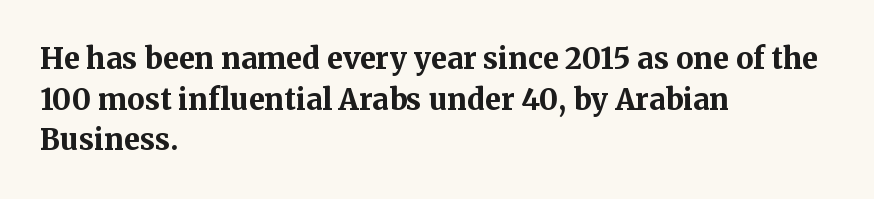
The image shows 29 px bold serif type, upright; set left-aligned, normal line spacing (1.4x), normal letter spacing, not underlined; medium stroke contrast and a medium x-height.
